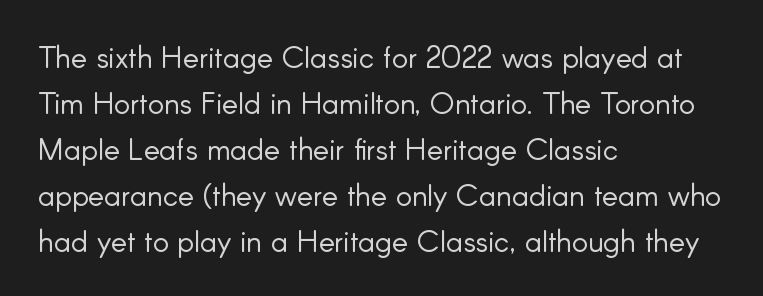
Q: Is the text bold? A: No.
Q: Is the text italic (slanted)? A: No, it is upright.
Q: Is the typeface a serif or a sans-serif typeface? A: Sans-serif.
Q: Is the text underlined? A: No.
Q: How is the paragraph aligned? A: Left-aligned.
Q: Is the spacing between letters normal or unusually wide? A: Normal.
Q: Is the spacing between lines tight, normal or loose? A: Normal.
Q: Width (condensed, normal, or wide)? A: Normal.
Q: Stroke contrast? A: Low.
Q: x-height? A: Small.
Q: Monospaced? A: No.
